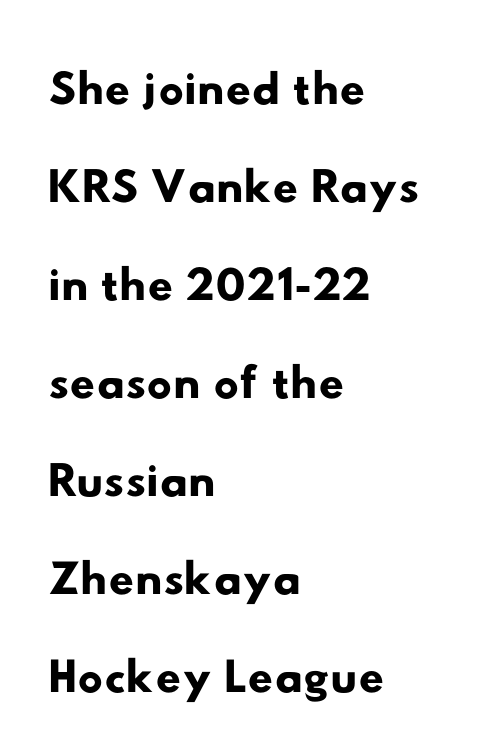
{"serif": "no", "width": "wide", "stroke_contrast": "low", "x_height": "small", "monospaced": "no", "underline": "no", "align": "left", "line_spacing": "normal", "line_spacing_ratio": 1.4, "letter_spacing": "normal", "letter_spacing_em": 0.0, "glyph_px": 70}
